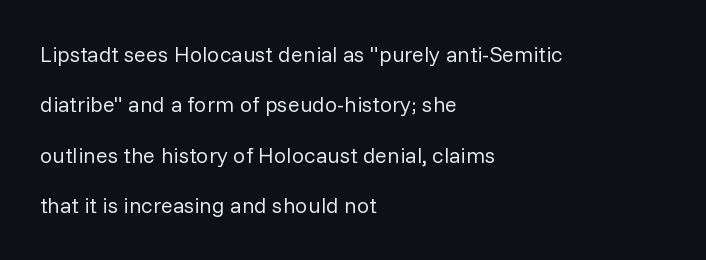
Q: Is the text bold? A: No.
Q: Is the text italic (slanted)? A: No, it is upright.
Q: Is the text underlined? A: No.
Q: How is the paragraph aligned? A: Left-aligned.
Q: Is the spacing between letters normal or unusually wide? A: Normal.
Q: Is the spacing between lines tight, normal or loose? A: Loose.
